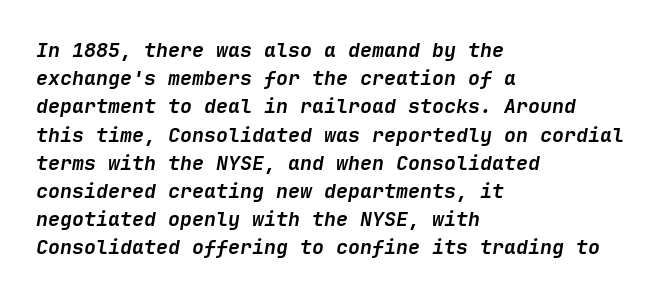
Q: Is the text bold? A: Yes.
Q: Is the text italic (slanted)? A: Yes, it leans right by about 9 degrees.
Q: Is the text underlined? A: No.
Q: How is the paragraph aligned? A: Left-aligned.
Q: Is the spacing between letters normal or unusually wide? A: Normal.
Q: Is the spacing between lines tight, normal or loose? A: Normal.
